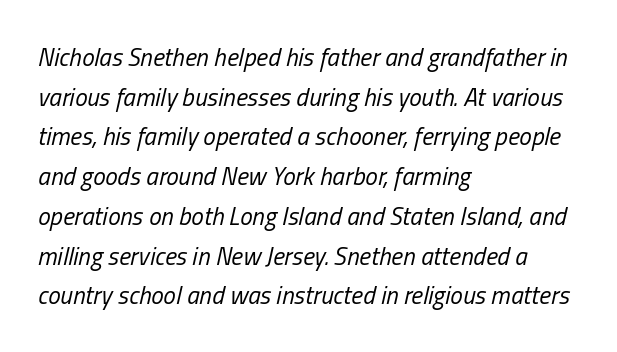
{"italic": "yes", "lean": "right", "slant_degrees": 13, "bold": "no", "underline": "no", "align": "left", "line_spacing": "normal", "line_spacing_ratio": 1.59, "letter_spacing": "normal", "letter_spacing_em": 0.0, "glyph_px": 25}
